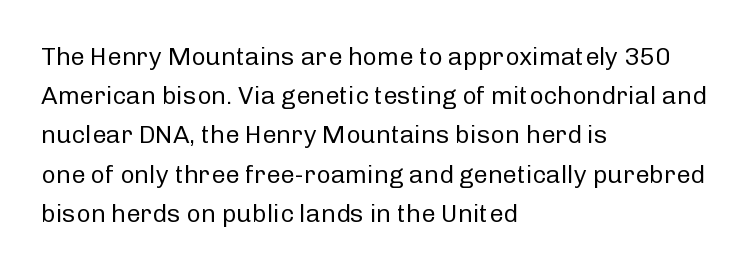
Is this a heavy cut? Hardly; it is regular or lighter. In CSS terms this would be text-align: left. Words appear dense and cohesive because spacing is normal. The gap between lines stays unmarked. Reading down the column, the eye jumps a familiar distance to each next line. This is roman type, the default non-slanted kind.
